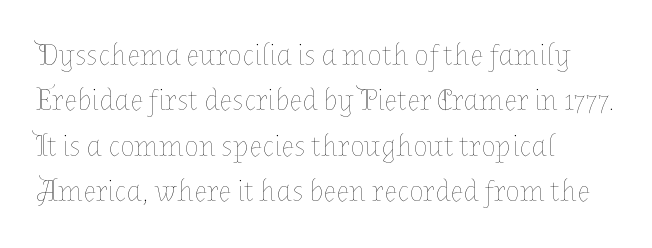
{"italic": "no", "bold": "no", "weight": "thin", "width": "normal", "stroke_contrast": "low", "x_height": "medium", "monospaced": "no", "underline": "no", "align": "left", "line_spacing": "normal", "line_spacing_ratio": 1.51, "letter_spacing": "normal", "letter_spacing_em": 0.0, "glyph_px": 30}
